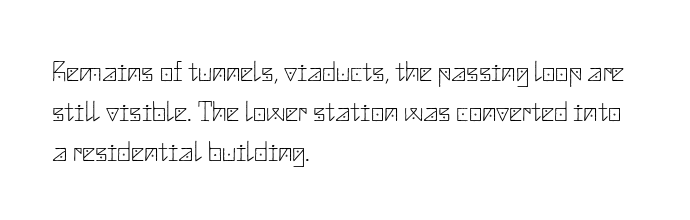
{"serif": "no", "italic": "no", "bold": "no", "weight": "thin", "width": "normal", "stroke_contrast": "low", "x_height": "small", "underline": "no", "align": "left", "line_spacing": "normal", "line_spacing_ratio": 1.38, "letter_spacing": "normal", "letter_spacing_em": 0.0, "glyph_px": 29}
